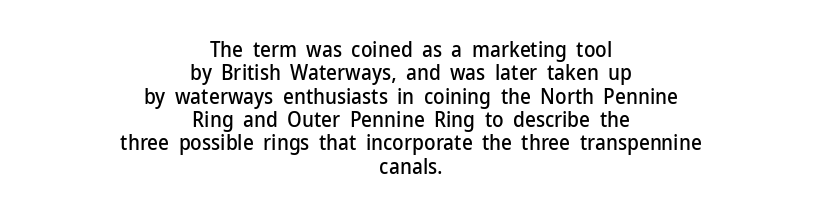
The letters stand straight up with perfectly vertical stems. The paragraph shown floats in the horizontal middle. The area under the type is left untouched. Quick note: interline space is minimal.
